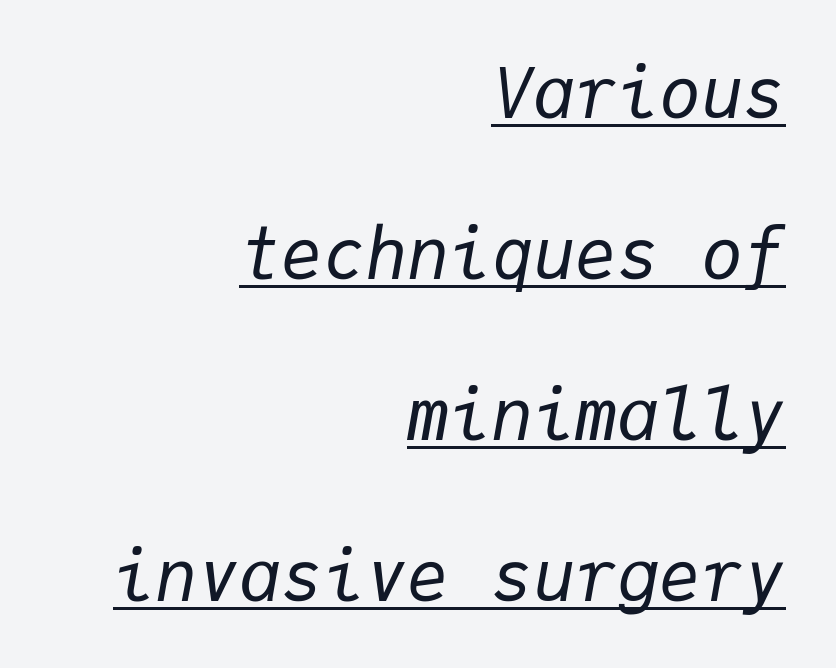
{"italic": "yes", "lean": "right", "slant_degrees": 9, "bold": "no", "weight": "regular", "width": "normal", "stroke_contrast": "low", "x_height": "medium", "monospaced": "yes", "underline": "yes", "align": "right", "line_spacing": "loose", "line_spacing_ratio": 2.3, "letter_spacing": "normal", "letter_spacing_em": 0.0, "glyph_px": 70}
